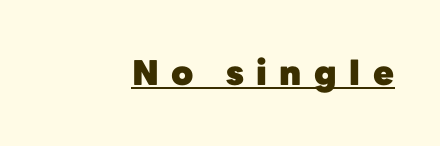
Students, observe the line beneath the letters — that is underlining. Stroke terminals: plain, sans-serif. Spacing verdict: proportional, widths tailored to each character. Pretty heavy lettering here — definitely bold.
